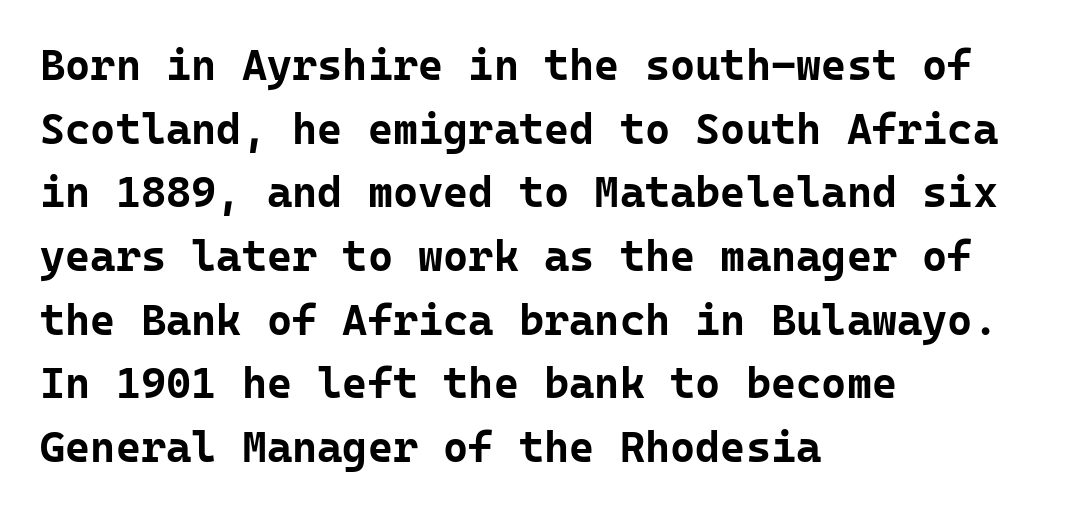
Q: Is the text bold? A: Yes.
Q: Is the text italic (slanted)? A: No, it is upright.
Q: Is the typeface a serif or a sans-serif typeface? A: Sans-serif.
Q: Is the text underlined? A: No.
Q: How is the paragraph aligned? A: Left-aligned.
Q: Is the spacing between letters normal or unusually wide? A: Normal.
Q: Is the spacing between lines tight, normal or loose? A: Normal.
Q: Width (condensed, normal, or wide)? A: Normal.
Q: Stroke contrast? A: Low.
Q: x-height? A: Medium.
Q: Monospaced? A: Yes.
